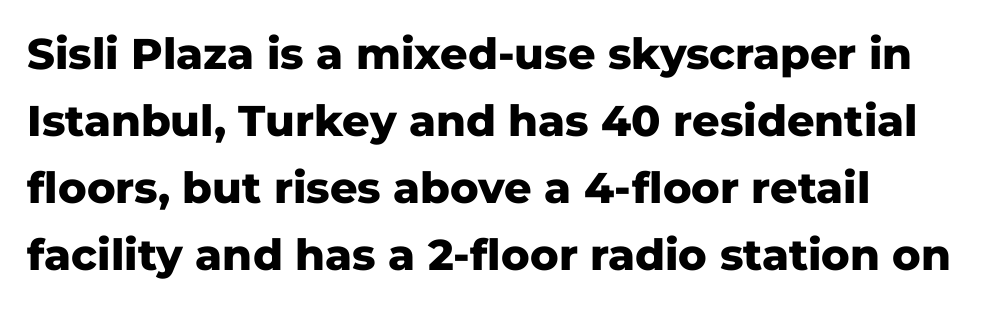
Q: Is the text bold? A: Yes.
Q: Is the text italic (slanted)? A: No, it is upright.
Q: Is the typeface a serif or a sans-serif typeface? A: Sans-serif.
Q: Is the text underlined? A: No.
Q: How is the paragraph aligned? A: Left-aligned.
Q: Is the spacing between letters normal or unusually wide? A: Normal.
Q: Is the spacing between lines tight, normal or loose? A: Normal.
Q: Width (condensed, normal, or wide)? A: Normal.
Q: Stroke contrast? A: Low.
Q: x-height? A: Medium.
Q: Monospaced? A: No.
